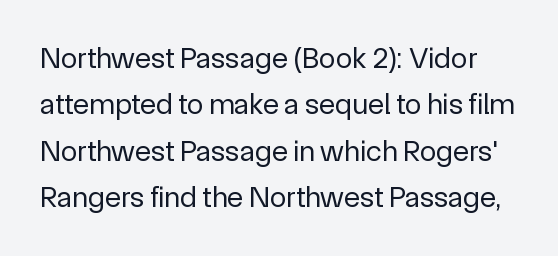
Q: Is the text bold? A: No.
Q: Is the text italic (slanted)? A: No, it is upright.
Q: Is the typeface a serif or a sans-serif typeface? A: Sans-serif.
Q: Is the text underlined? A: No.
Q: Is the spacing between letters normal or unusually wide? A: Normal.
Q: Is the spacing between lines tight, normal or loose? A: Normal.
Q: Width (condensed, normal, or wide)? A: Normal.
Q: x-height? A: Medium.
Q: Monospaced? A: No.
